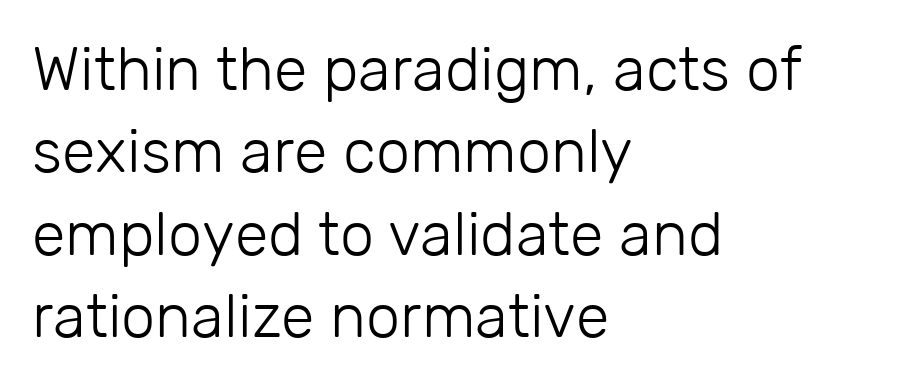
{"serif": "no", "italic": "no", "bold": "no", "weight": "light", "width": "normal", "stroke_contrast": "low", "x_height": "medium", "monospaced": "no", "underline": "no", "align": "left", "line_spacing": "normal", "line_spacing_ratio": 1.35, "letter_spacing": "normal", "letter_spacing_em": 0.0, "glyph_px": 61}
